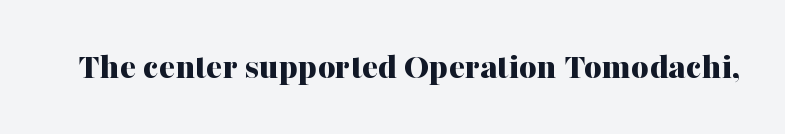
Q: Is the text bold? A: Yes.
Q: Is the text italic (slanted)? A: No, it is upright.
Q: Is the typeface a serif or a sans-serif typeface? A: Serif.
Q: Is the text underlined? A: No.
Q: Is the spacing between letters normal or unusually wide? A: Normal.
Q: Width (condensed, normal, or wide)? A: Normal.
Q: Stroke contrast? A: Medium.
Q: x-height? A: Medium.
Q: Monospaced? A: No.
